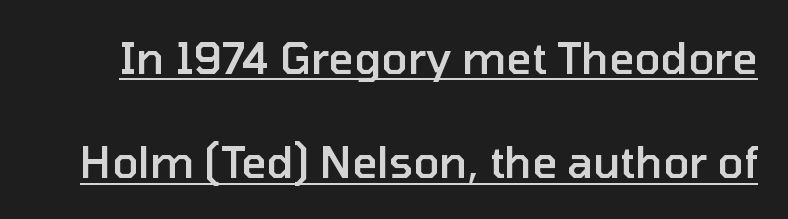
The image shows 43 px semibold sans-serif type, upright; set loose line spacing (2.42x), normal letter spacing, underlined; low stroke contrast and a medium x-height.
